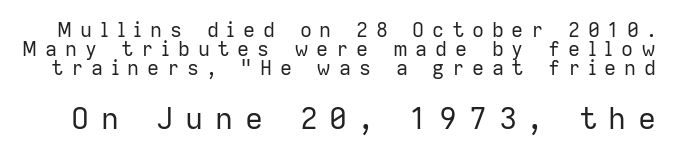
{"serif": "no", "italic": "no", "bold": "no", "weight": "regular", "width": "normal", "stroke_contrast": "low", "x_height": "medium", "monospaced": "no", "underline": "no", "line_spacing": "tight", "line_spacing_ratio": 0.96, "letter_spacing": "wide", "letter_spacing_em": 0.39, "larger_block": "second", "size_ratio": 1.5, "glyph_px": 30}
